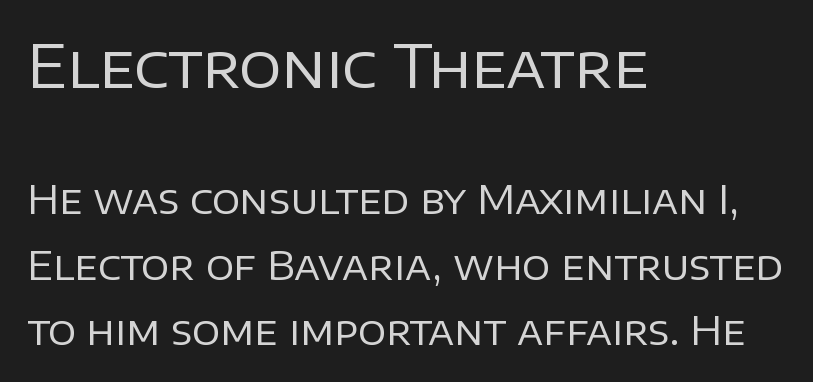
Q: Is the text bold? A: No.
Q: Is the text italic (slanted)? A: No, it is upright.
Q: Is the typeface a serif or a sans-serif typeface? A: Sans-serif.
Q: Is the text underlined? A: No.
Q: How is the paragraph aligned? A: Left-aligned.
Q: Is the spacing between letters normal or unusually wide? A: Normal.
Q: Is the spacing between lines tight, normal or loose? A: Normal.
Q: Which block of text is set in a larger size, the first (top) or the second (bottom)? A: The first (top) one.
Q: Width (condensed, normal, or wide)? A: Normal.
Q: Stroke contrast? A: Low.
Q: x-height? A: Large.
Q: Monospaced? A: No.
